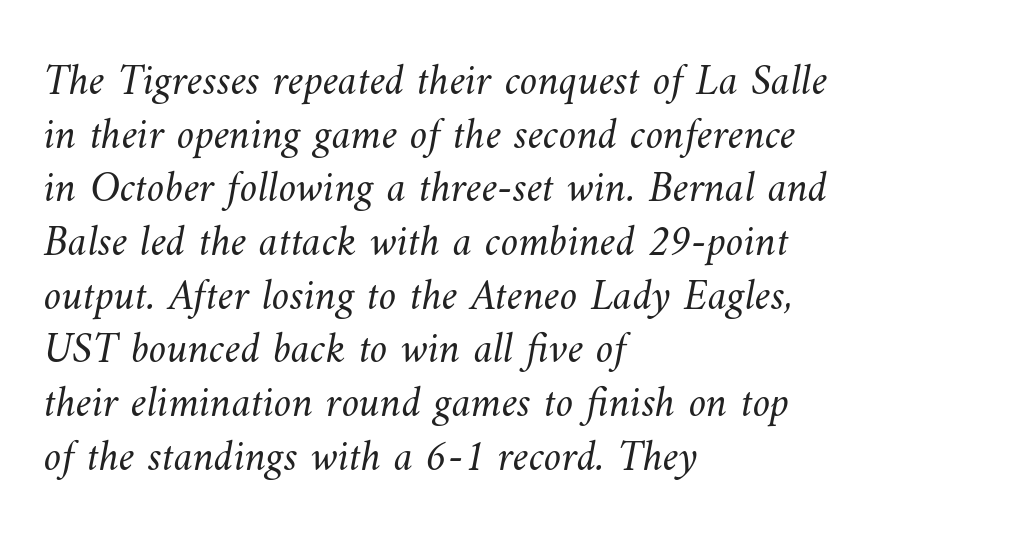
The image shows 44 px light type; set left-aligned, line spacing 1.22x, normal letter spacing, not underlined; medium stroke contrast and a small x-height.
